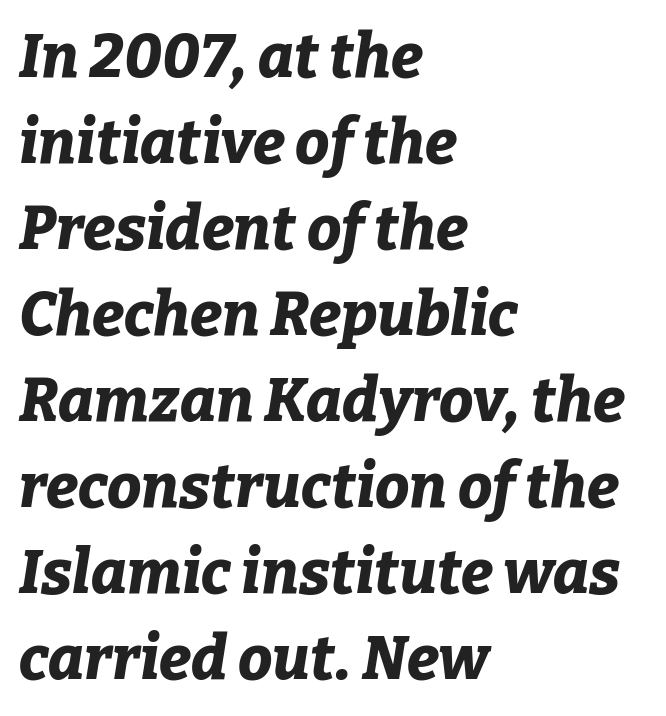
Q: Is the text bold? A: Yes.
Q: Is the text italic (slanted)? A: Yes, it leans right by about 9 degrees.
Q: Is the text underlined? A: No.
Q: How is the paragraph aligned? A: Left-aligned.
Q: Is the spacing between letters normal or unusually wide? A: Normal.
Q: Is the spacing between lines tight, normal or loose? A: Normal.
Q: Width (condensed, normal, or wide)? A: Normal.
Q: Stroke contrast? A: Low.
Q: x-height? A: Medium.
Q: Monospaced? A: No.
